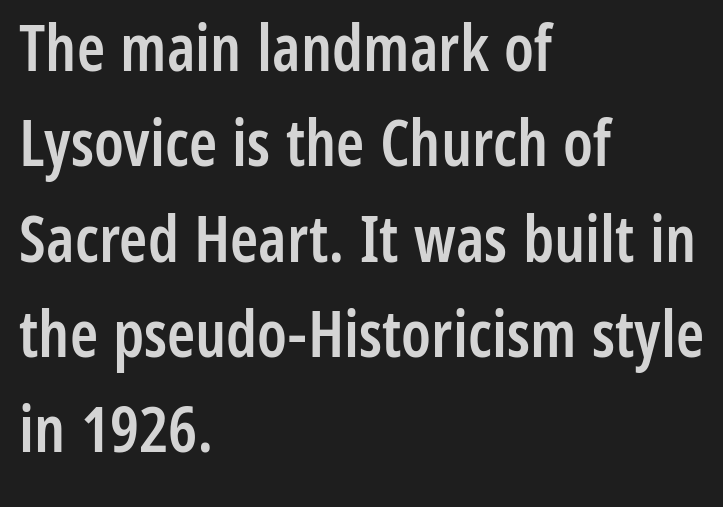
{"serif": "no", "italic": "no", "bold": "semi", "weight": "semibold", "width": "condensed", "stroke_contrast": "low", "x_height": "medium", "monospaced": "no", "underline": "no", "align": "left", "line_spacing": "normal", "line_spacing_ratio": 1.49, "letter_spacing": "normal", "letter_spacing_em": 0.0, "glyph_px": 64}
